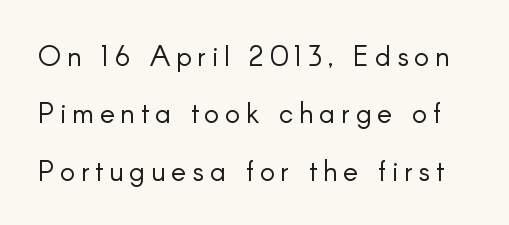
{"serif": "no", "italic": "no", "bold": "no", "weight": "light", "width": "normal", "stroke_contrast": "low", "x_height": "small", "monospaced": "no", "underline": "no", "line_spacing": "loose", "line_spacing_ratio": 2.05, "letter_spacing": "wide", "letter_spacing_em": 0.21, "glyph_px": 28}
